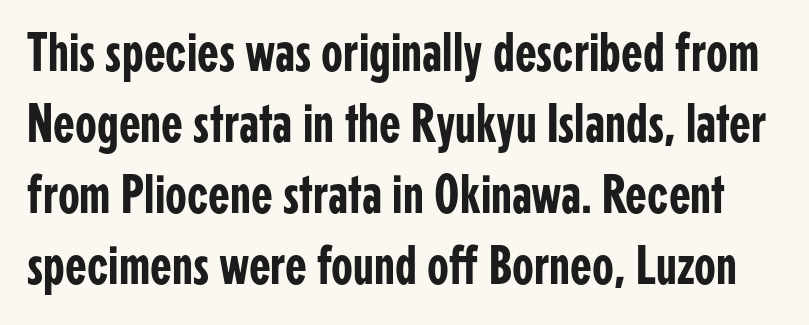
The image shows 56 px condensed sans-serif type, upright; set normal line spacing (1.27x), normal letter spacing, not underlined; low stroke contrast and a medium x-height.
